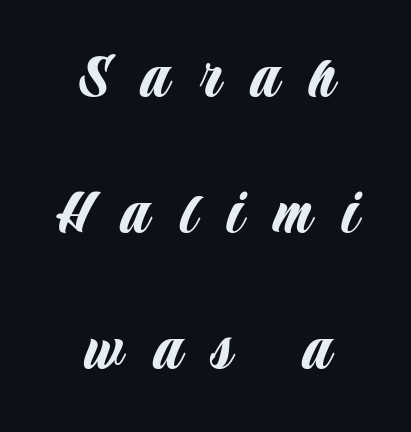
Q: Is the text italic (slanted)? A: Yes.
Q: Is the typeface a serif or a sans-serif typeface? A: Sans-serif.
Q: Is the text underlined? A: No.
Q: How is the paragraph aligned? A: Centered.
Q: Is the spacing between letters normal or unusually wide? A: Unusually wide.
Q: Is the spacing between lines tight, normal or loose? A: Loose.
Q: Width (condensed, normal, or wide)? A: Condensed.
Q: Stroke contrast? A: Low.
Q: x-height? A: Large.
Q: Monospaced? A: No.
